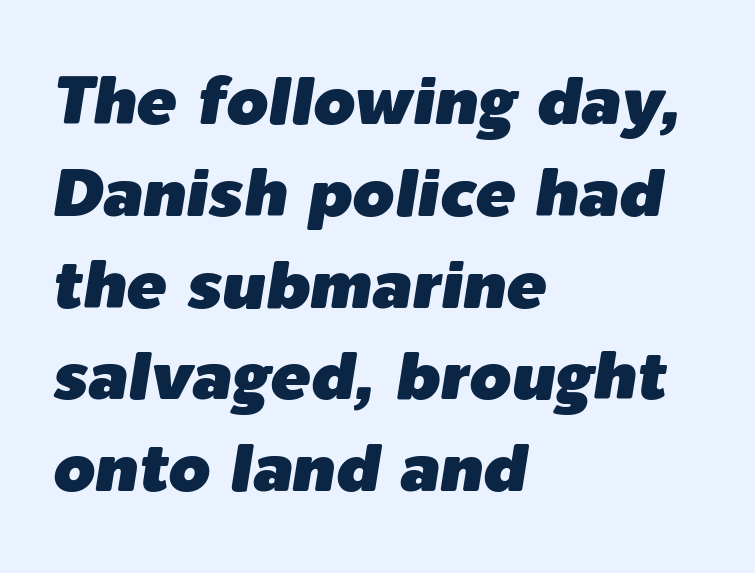
The image shows 67 px text type, italic (leaning right); set left-aligned, normal line spacing (1.37x), normal letter spacing, not underlined; low stroke contrast and a medium x-height.
